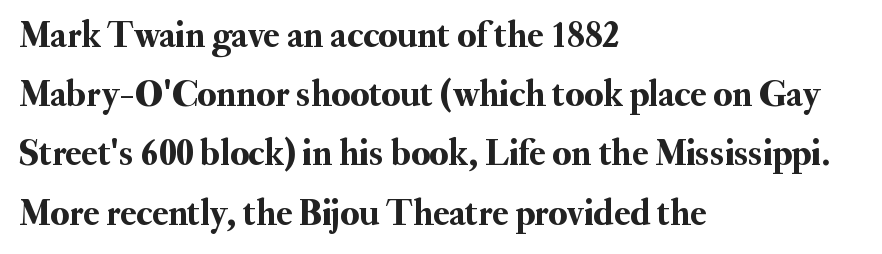
The image shows 37 px serif type, upright; set left-aligned, normal line spacing (1.6x), normal letter spacing, not underlined; medium stroke contrast and a small x-height.
